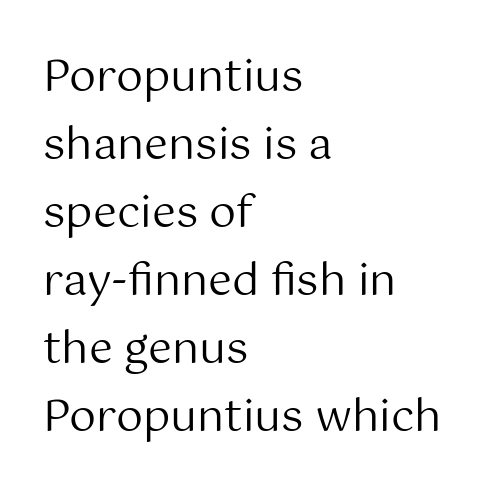
{"serif": "no", "italic": "no", "bold": "no", "weight": "regular", "width": "normal", "stroke_contrast": "medium", "x_height": "medium", "monospaced": "no", "underline": "no", "align": "left", "line_spacing": "normal", "line_spacing_ratio": 1.58, "letter_spacing": "normal", "letter_spacing_em": 0.0, "glyph_px": 43}
